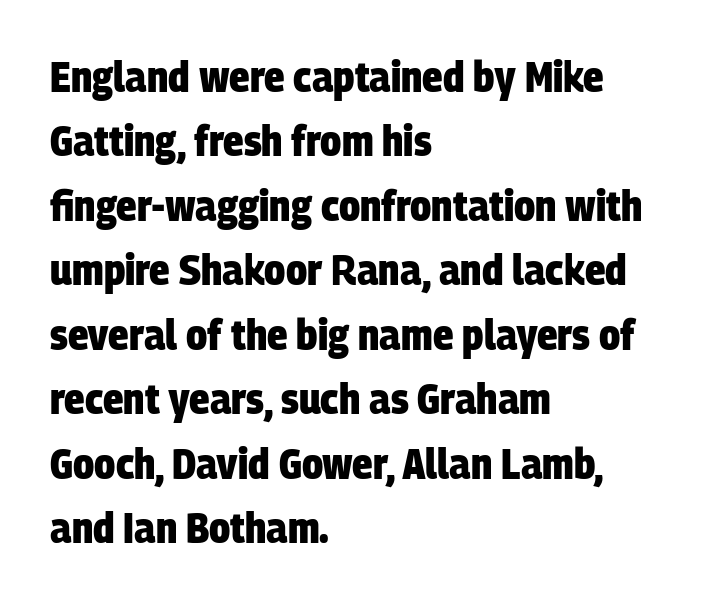
{"serif": "no", "bold": "yes", "weight": "heavy", "width": "condensed", "stroke_contrast": "low", "x_height": "large", "monospaced": "no", "underline": "no", "align": "left", "line_spacing": "normal", "line_spacing_ratio": 1.5, "letter_spacing": "normal", "letter_spacing_em": 0.0, "glyph_px": 43}
